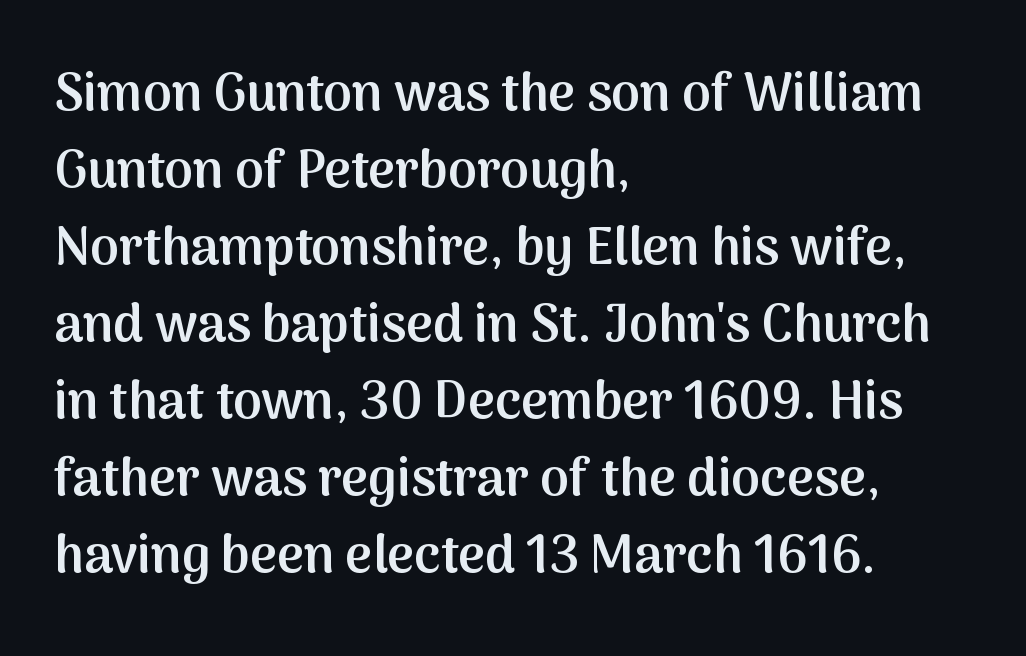
The image shows 52 px semibold sans-serif type, upright; set left-aligned, normal line spacing (1.48x), normal letter spacing, not underlined; medium stroke contrast and a medium x-height.
